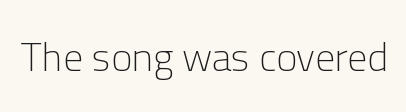
The image shows 40 px light sans-serif type, upright; set normal letter spacing, not underlined; low stroke contrast and a medium x-height.
